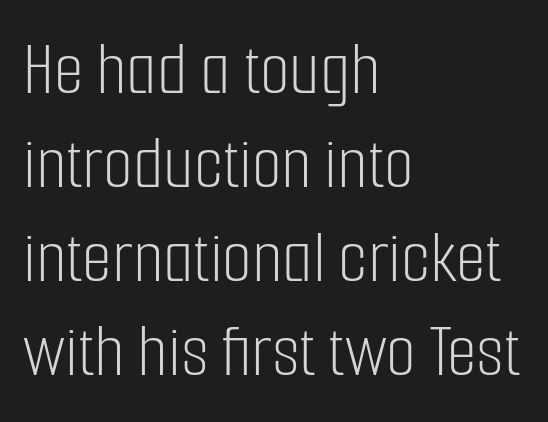
{"serif": "no", "italic": "no", "bold": "no", "weight": "light", "width": "condensed", "stroke_contrast": "low", "x_height": "medium", "monospaced": "no", "underline": "no", "align": "left", "line_spacing_ratio": 1.22, "letter_spacing": "normal", "letter_spacing_em": 0.0, "glyph_px": 77}
